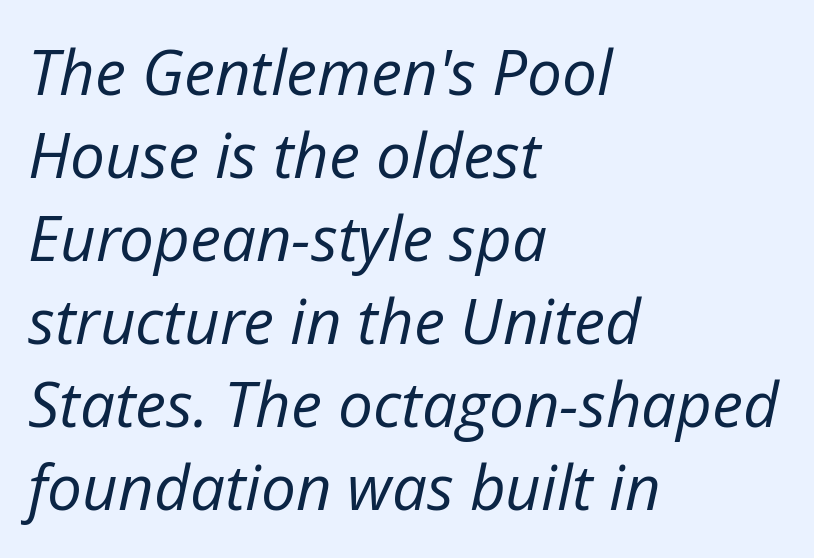
The weight tops out at a normal text grade. A typesetter would call this proportional, since set widths differ per character. Style check: oblique. Underline: absent. The lines are quadded left. One glance says typical: line gaps are just what's usual.
